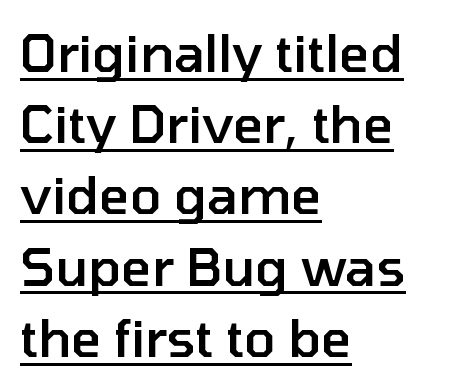
You could not count columns in this text — the font is proportionally spaced. In terms of letterform style, serifs are entirely absent. Does the lettering tilt? It doesn't — this is upright. This is underlined copy, the kind a proofreader might mark for attention. In terms of leading, this rendering sits right in the middle. Slightly chunky letters — semibold, I'd say, not full bold.
